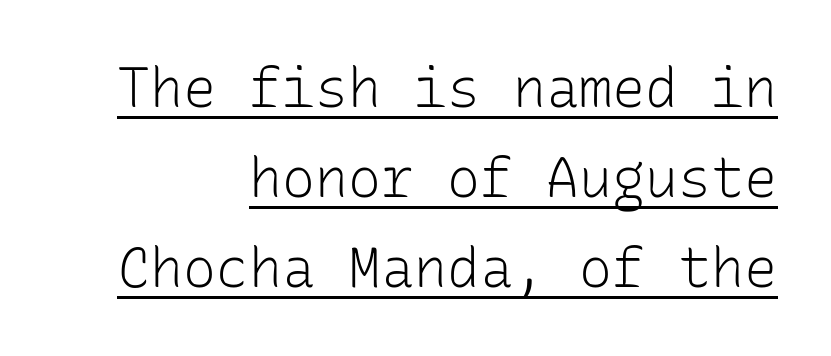
The image shows 55 px light sans-serif type, upright, monospaced; set right-aligned, normal line spacing (1.64x), normal letter spacing, underlined; low stroke contrast and a medium x-height.
